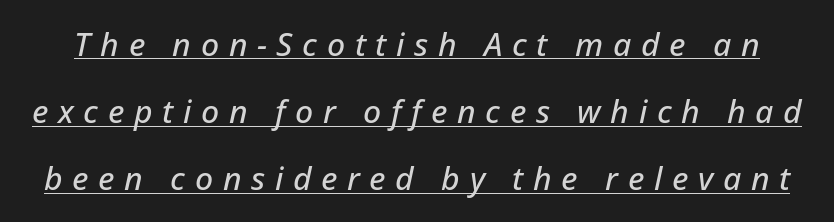
Widely set lines give the paragraph a tall, airy silhouette. Letter spacing: wide. Here the designer chose a conventional face with non-uniform glyph widths. The whole block is typeset with a tilt.
